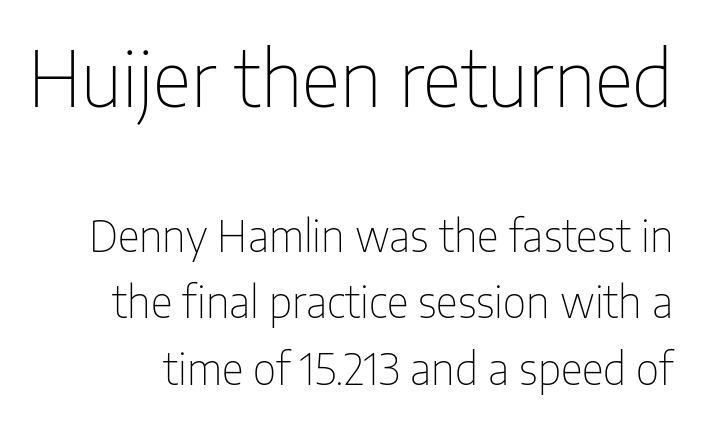
Q: Is the text bold? A: No.
Q: Is the text italic (slanted)? A: No, it is upright.
Q: Is the typeface a serif or a sans-serif typeface? A: Sans-serif.
Q: Is the text underlined? A: No.
Q: Is the spacing between letters normal or unusually wide? A: Normal.
Q: Is the spacing between lines tight, normal or loose? A: Normal.
Q: Which block of text is set in a larger size, the first (top) or the second (bottom)? A: The first (top) one.
Q: Width (condensed, normal, or wide)? A: Condensed.
Q: Stroke contrast? A: Low.
Q: x-height? A: Medium.
Q: Monospaced? A: No.
